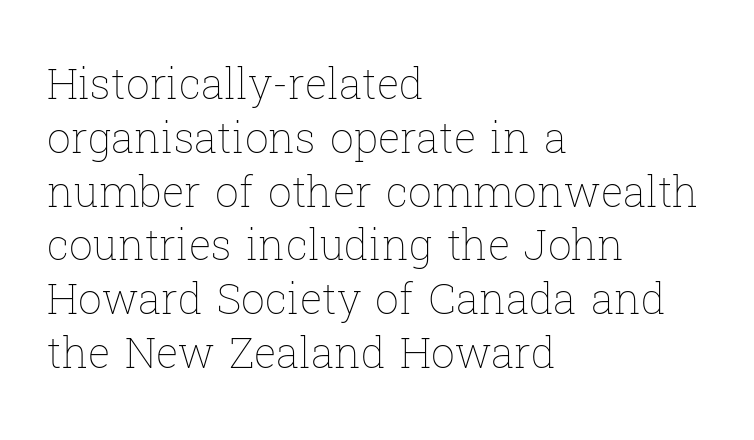
Q: Is the text bold? A: No.
Q: Is the text italic (slanted)? A: No, it is upright.
Q: Is the text underlined? A: No.
Q: How is the paragraph aligned? A: Left-aligned.
Q: Is the spacing between letters normal or unusually wide? A: Normal.
Q: Is the spacing between lines tight, normal or loose? A: Normal.
Q: Width (condensed, normal, or wide)? A: Normal.
Q: Stroke contrast? A: Low.
Q: x-height? A: Medium.
Q: Monospaced? A: No.
